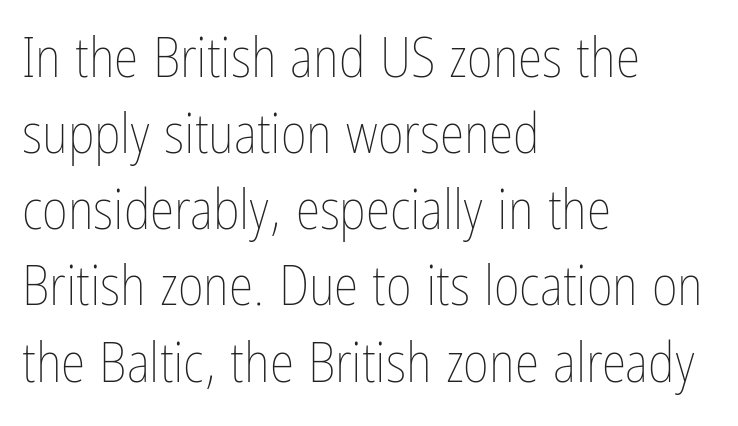
{"italic": "no", "bold": "no", "weight": "thin", "width": "condensed", "stroke_contrast": "low", "x_height": "medium", "monospaced": "no", "underline": "no", "align": "left", "line_spacing": "normal", "line_spacing_ratio": 1.36, "letter_spacing": "normal", "letter_spacing_em": 0.0, "glyph_px": 56}
